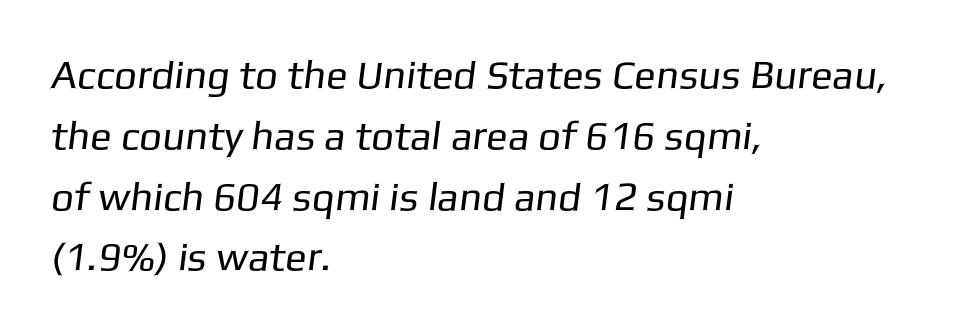
The image shows 40 px regular-weight sans-serif type; set left-aligned, normal line spacing (1.52x), normal letter spacing, not underlined; low stroke contrast and a medium x-height.
